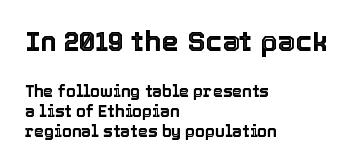
The image shows 28 px text type, upright; set left-aligned, normal line spacing (1.25x), normal letter spacing, not underlined; the first (top) block is 1.75x larger; a medium x-height.
